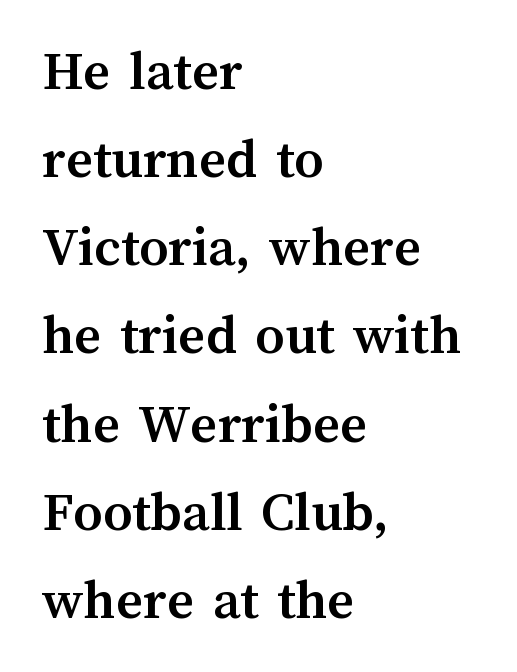
Q: Is the text bold? A: Yes.
Q: Is the text italic (slanted)? A: No, it is upright.
Q: Is the text underlined? A: No.
Q: How is the paragraph aligned? A: Left-aligned.
Q: Is the spacing between letters normal or unusually wide? A: Normal.
Q: Is the spacing between lines tight, normal or loose? A: Normal.
Q: Width (condensed, normal, or wide)? A: Normal.
Q: Stroke contrast? A: Medium.
Q: x-height? A: Medium.
Q: Monospaced? A: No.
